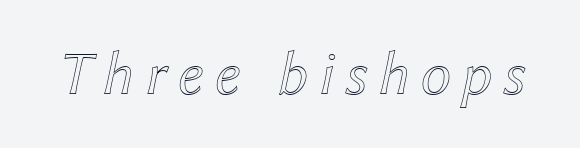
Looks like regular typesetting: each glyph gets only the width it needs. Decoration check: the copy has no underline. The face used here has a pronounced slope to its letters.
